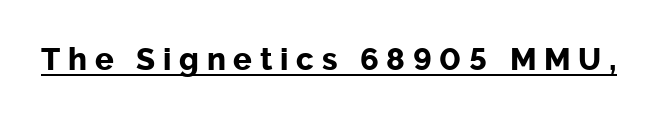
Ascenders rise straight up at ninety degrees. The rendering uses a bold face; every stroke is thick and dark. Is the letter spacing exaggerated? Yes — the characters are pushed far apart. Is there an underline? Yes — a line sits under the letters.
